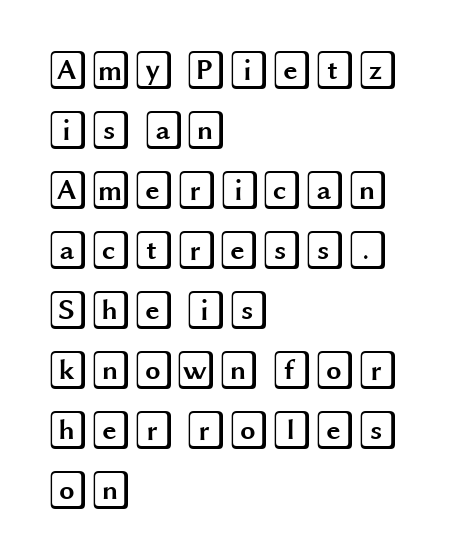
Q: Is the text italic (slanted)? A: No, it is upright.
Q: Is the text underlined? A: No.
Q: How is the paragraph aligned? A: Left-aligned.
Q: Is the spacing between letters normal or unusually wide? A: Normal.
Q: Is the spacing between lines tight, normal or loose? A: Normal.
Q: Width (condensed, normal, or wide)? A: Wide.
Q: x-height? A: Large.
